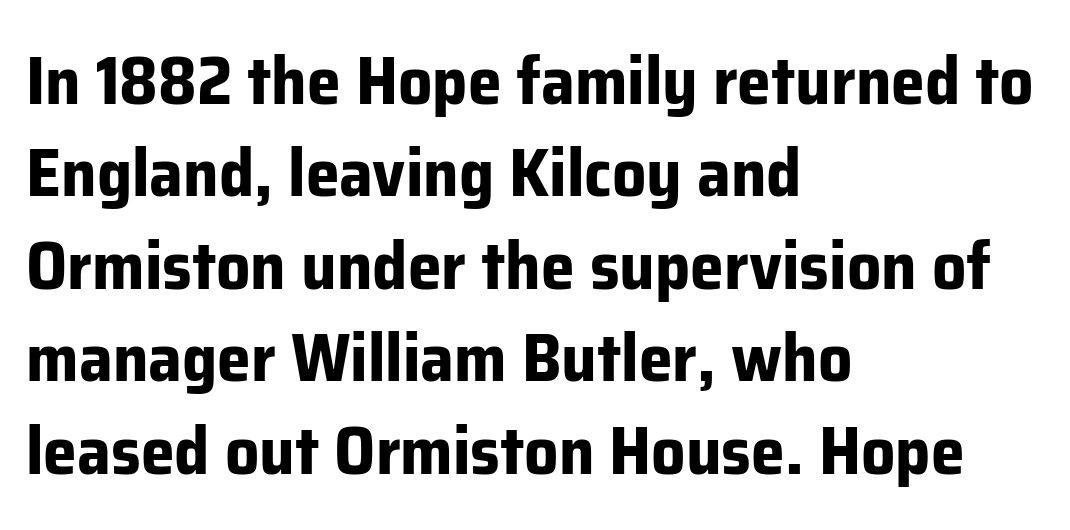
The image shows 68 px bold sans-serif type, upright; set left-aligned, normal line spacing (1.36x), normal letter spacing, not underlined; low stroke contrast and a medium x-height.
